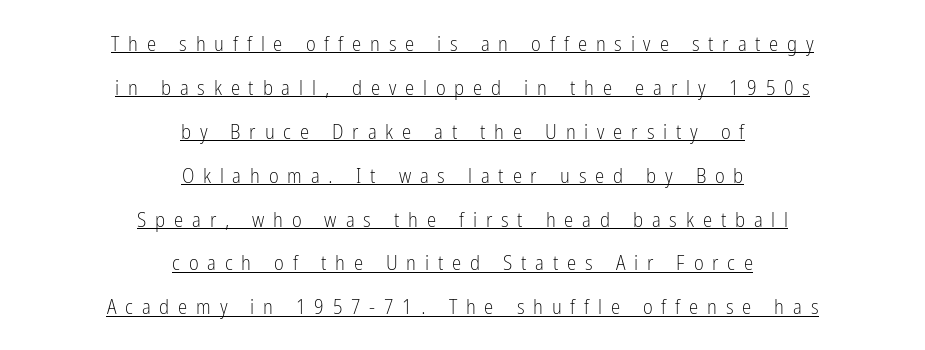
{"italic": "no", "bold": "no", "underline": "yes", "align": "center", "line_spacing": "loose", "line_spacing_ratio": 2.09, "letter_spacing": "wide", "letter_spacing_em": 0.42, "glyph_px": 21}
